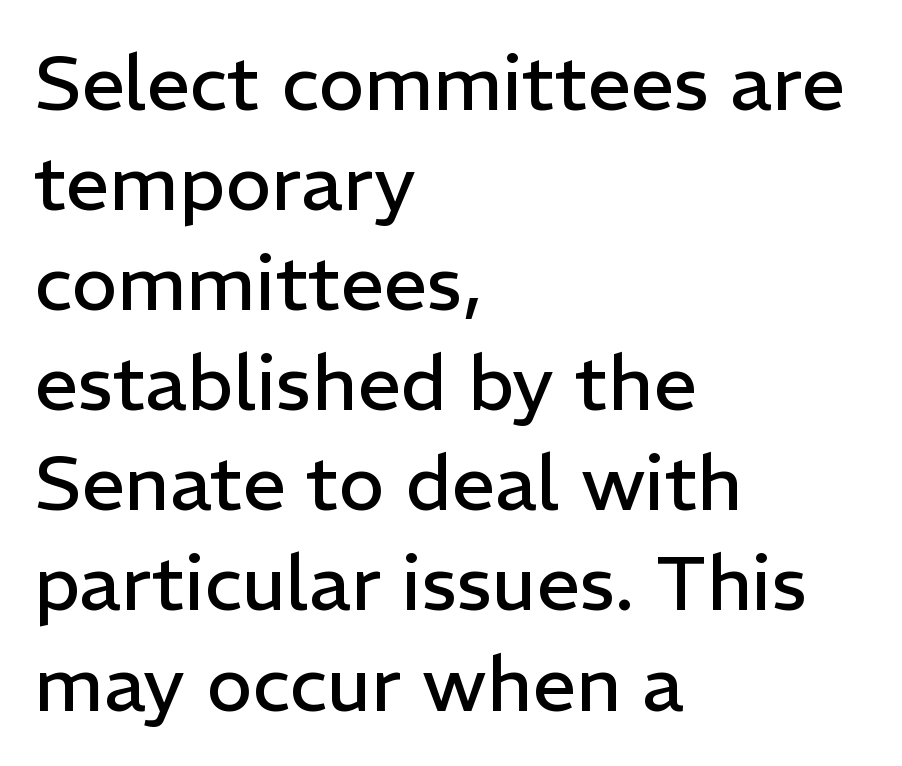
The image shows 77 px regular-weight sans-serif type, upright; set left-aligned, normal line spacing (1.3x), normal letter spacing, not underlined; low stroke contrast and a medium x-height.
